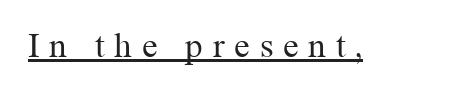
Notice how a bar underscores the lettering throughout. Spacing between characters has been opened up far beyond the box default. A typesetter would call this proportional, since set widths differ per character. If you drew a line through each stem, it would be perfectly vertical. Vertical stems look standard width or narrower in stroke. Look at the bottom of the vertical strokes: they flare into serifs here.
